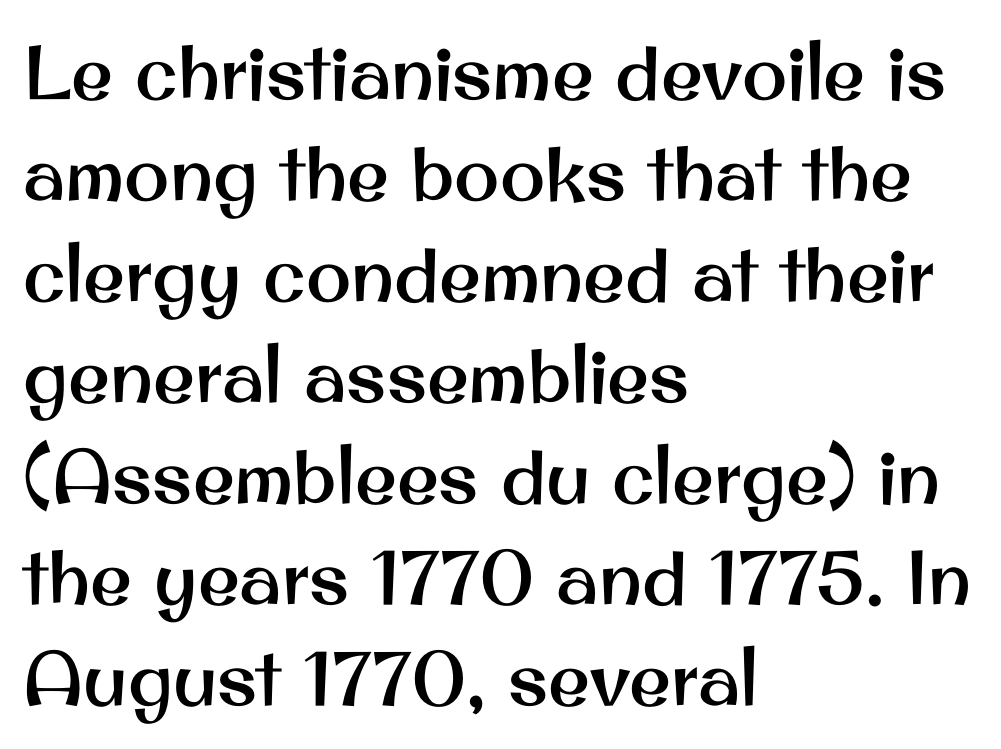
The image shows 76 px sans-serif type, upright; set left-aligned, normal line spacing (1.33x), normal letter spacing, not underlined; medium stroke contrast and a small x-height.
